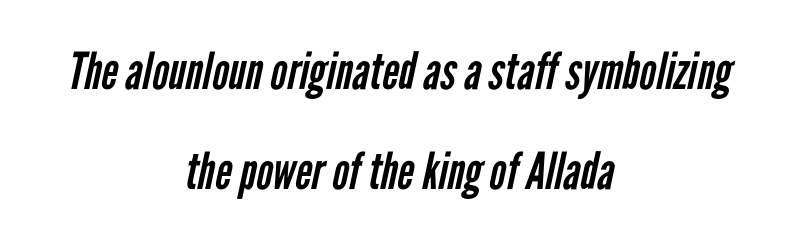
{"serif": "no", "bold": "no", "weight": "regular", "width": "condensed", "stroke_contrast": "low", "x_height": "medium", "monospaced": "no", "underline": "no", "align": "center", "line_spacing": "loose", "line_spacing_ratio": 1.96, "letter_spacing": "normal", "letter_spacing_em": 0.0, "glyph_px": 51}
